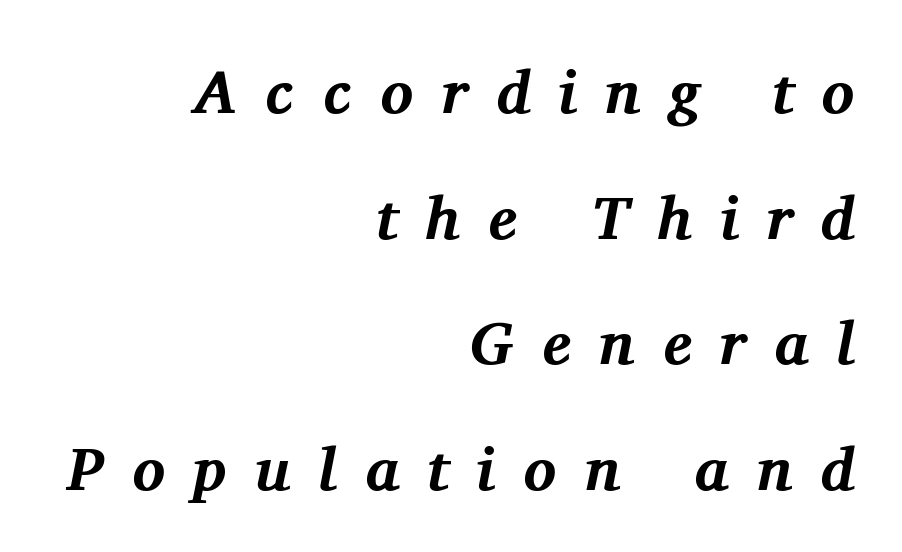
The image shows 61 px bold serif type, italic (leaning right); set right-aligned, loose line spacing (2.06x), unusually wide letter spacing (+0.46 em), not underlined; medium stroke contrast and a medium x-height.
